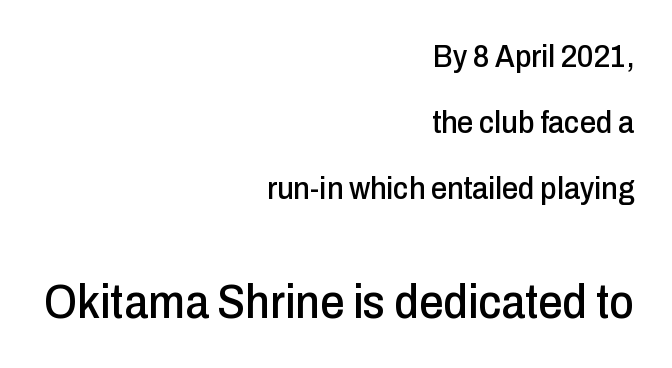
Q: Is the text italic (slanted)? A: No, it is upright.
Q: Is the typeface a serif or a sans-serif typeface? A: Sans-serif.
Q: Is the text underlined? A: No.
Q: How is the paragraph aligned? A: Right-aligned.
Q: Is the spacing between letters normal or unusually wide? A: Normal.
Q: Is the spacing between lines tight, normal or loose? A: Loose.
Q: Which block of text is set in a larger size, the first (top) or the second (bottom)? A: The second (bottom) one.
Q: Width (condensed, normal, or wide)? A: Condensed.
Q: Stroke contrast? A: Low.
Q: x-height? A: Medium.
Q: Monospaced? A: No.
